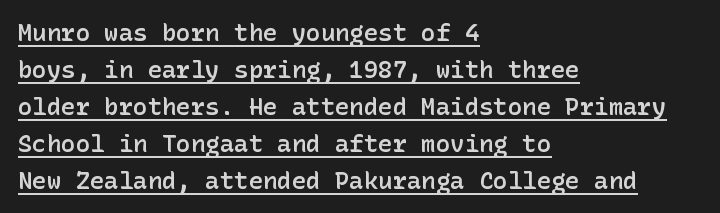
{"italic": "no", "bold": "semi", "underline": "yes", "align": "left", "line_spacing": "normal", "line_spacing_ratio": 1.54, "letter_spacing": "normal", "letter_spacing_em": 0.0, "glyph_px": 24}
